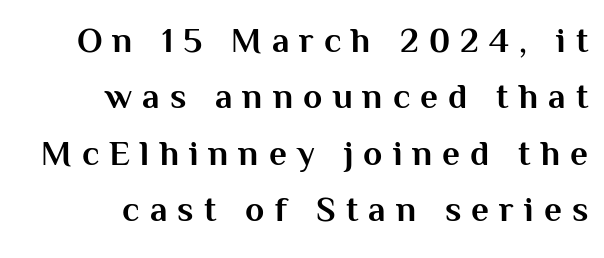
The image shows 35 px bold sans-serif type, upright; set right-aligned, normal line spacing (1.61x), unusually wide letter spacing (+0.29 em), not underlined; medium stroke contrast and a medium x-height.
